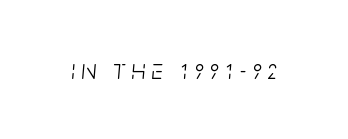
{"italic": "yes", "lean": "right", "slant_degrees": 5, "bold": "no", "weight": "light", "width": "condensed", "stroke_contrast": "low", "x_height": "large", "monospaced": "no", "underline": "no", "letter_spacing": "wide", "letter_spacing_em": 0.21, "glyph_px": 28}
